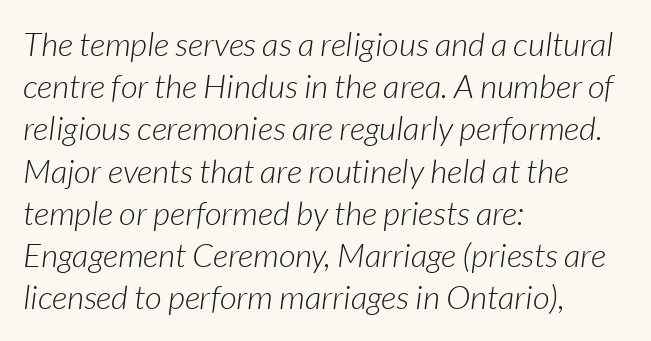
Proportional: the letters do not fall into vertical columns. In terms of posture, this sample is oblique. Has an underline been added? It has not. The rendering anchors every line to the left-hand side. Honestly, the letter spacing is just normal — you wouldn't notice it. Line spacing here is normal.
